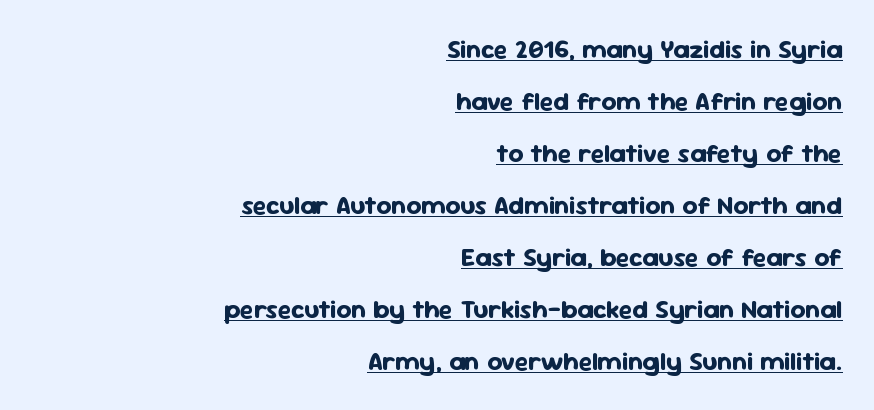
Q: Is the text bold? A: Yes.
Q: Is the text italic (slanted)? A: No, it is upright.
Q: Is the text underlined? A: Yes.
Q: How is the paragraph aligned? A: Right-aligned.
Q: Is the spacing between letters normal or unusually wide? A: Normal.
Q: Is the spacing between lines tight, normal or loose? A: Loose.
